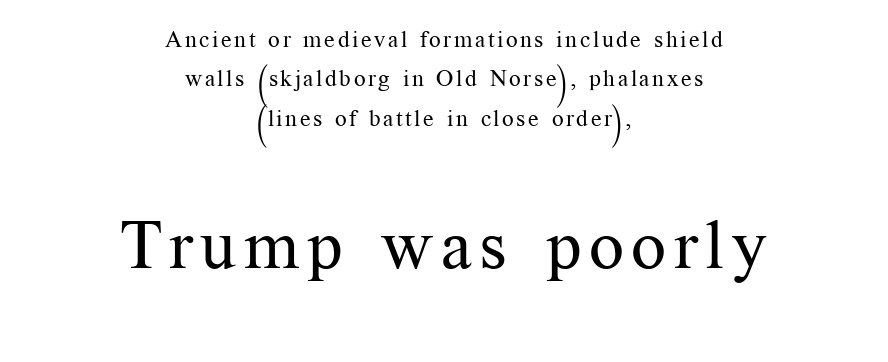
Q: Is the text bold? A: No.
Q: Is the text italic (slanted)? A: No, it is upright.
Q: Is the typeface a serif or a sans-serif typeface? A: Serif.
Q: Is the text underlined? A: No.
Q: How is the paragraph aligned? A: Centered.
Q: Which block of text is set in a larger size, the first (top) or the second (bottom)? A: The second (bottom) one.
Q: Width (condensed, normal, or wide)? A: Normal.
Q: Stroke contrast? A: Medium.
Q: x-height? A: Medium.
Q: Monospaced? A: No.
